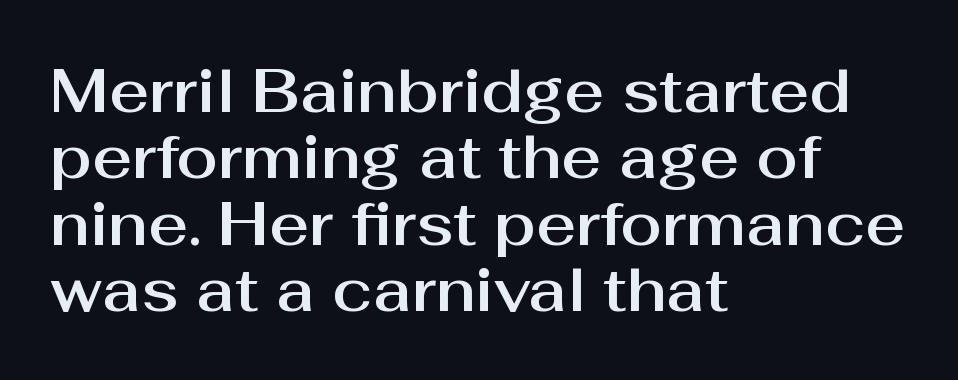
Is this a fixed-width face? No — the glyphs have proportional, varying widths. Characters remain perfectly vertical along every line. What kind of face is this? One without serifs — a sans. This sample uses plain, unmodified letter spacing. Line beginnings align vertically; line endings do not. No word sits above an underline.
